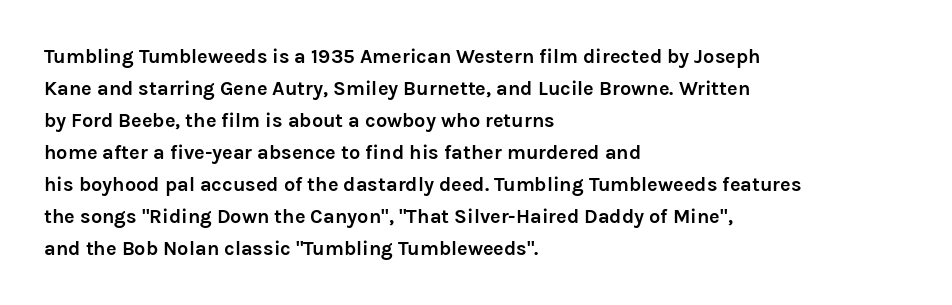
{"italic": "no", "bold": "yes", "underline": "no", "align": "left", "line_spacing": "normal", "line_spacing_ratio": 1.6, "letter_spacing": "normal", "letter_spacing_em": 0.0, "glyph_px": 20}
